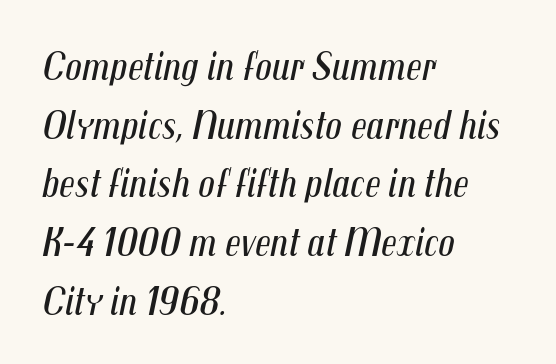
The image shows 41 px regular-weight, condensed type, italic (leaning right); set left-aligned, normal line spacing (1.43x), normal letter spacing, not underlined; medium stroke contrast and a medium x-height.
